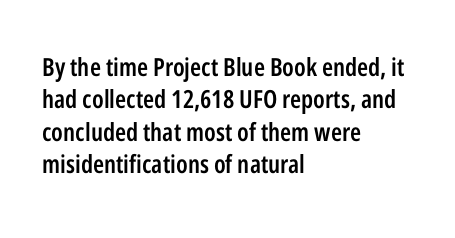
The type is set solid horizontally, with unmodified tracking. Check the space under the baseline: it is left empty. In terms of weight, the rendering is demibold, just under bold. This is the regular roman posture of the typeface.
